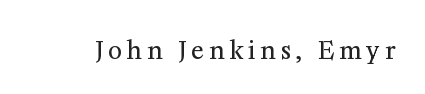
The image shows 24 px text type, upright; set unusually wide letter spacing (+0.21 em), not underlined.
